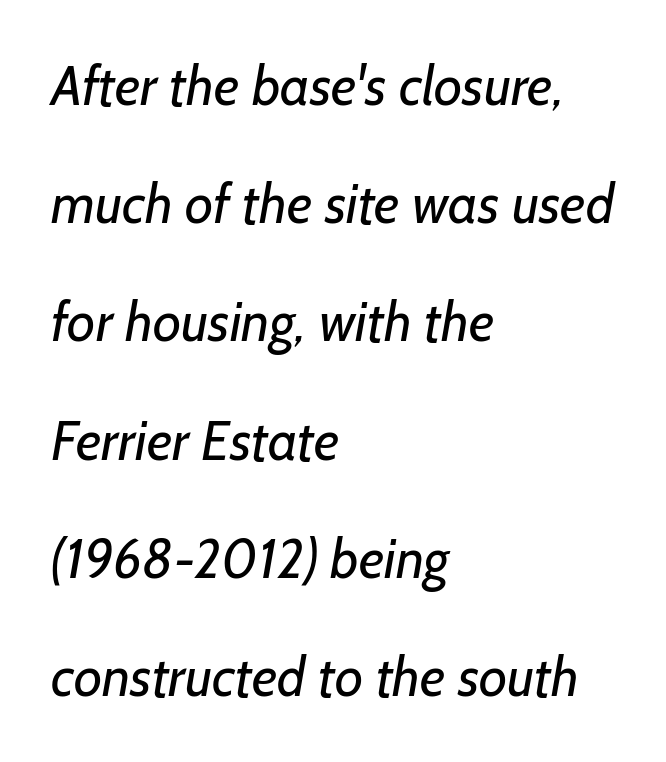
Type without underlining. A quiet, ordinary-to-light weight characterises the typeface. A sans-serif font was chosen for this passage. Whoever set this chose breathing room over compactness in the vertical rhythm. In CSS terms this would be text-align: left. You could not count columns in this text — the font is proportionally spaced.
